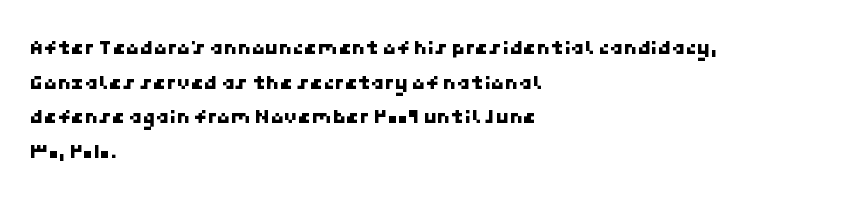
{"underline": "no", "align": "left", "line_spacing": "normal", "line_spacing_ratio": 1.57, "letter_spacing": "normal", "letter_spacing_em": 0.0, "glyph_px": 22}
